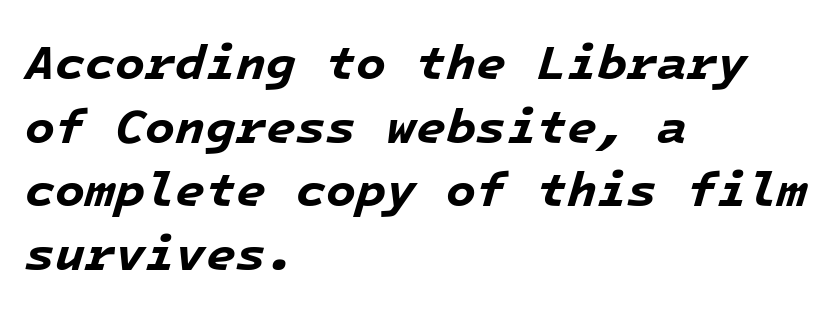
Students, observe: this is what conventionally led text looks like. Line beginnings align vertically; line endings do not. Heft: maximum for text — a bold. The axis of the letterforms is tilted away from vertical. Letter spacing: default.
